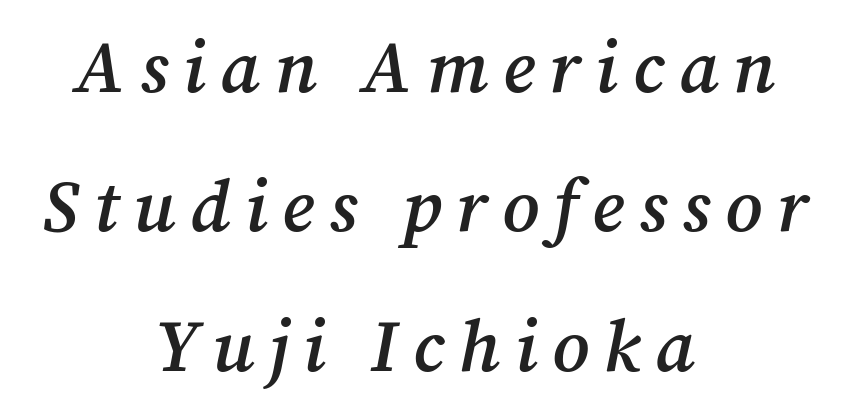
The rendering positions every line midway between the sides. Type style note: has serifs. The letters are slanted; this is an italic face. The words here are not underlined. Students, note that the glyphs here are deliberately spaced far apart.
